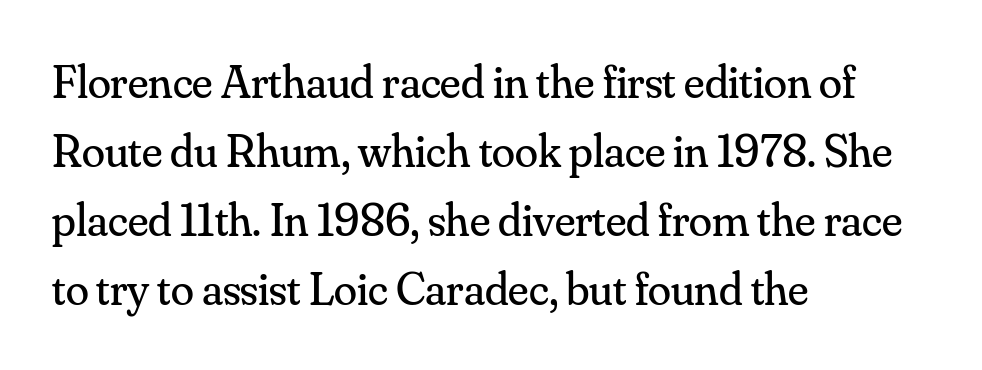
{"serif": "yes", "italic": "no", "bold": "no", "weight": "regular", "width": "normal", "stroke_contrast": "medium", "x_height": "small", "monospaced": "no", "underline": "no", "align": "left", "line_spacing": "normal", "line_spacing_ratio": 1.47, "letter_spacing": "normal", "letter_spacing_em": 0.0, "glyph_px": 47}
